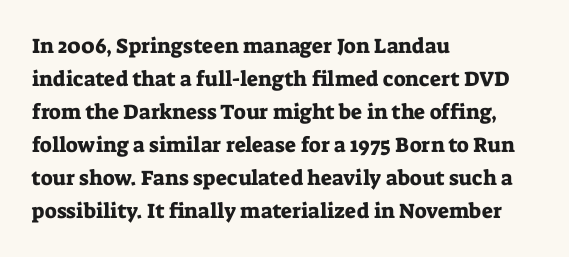
Do the letters lean? They stand straight. You could call the tracking neutral — neither tight nor loose. The passage shown is not underscored anywhere. The ragged edge is on the right, which tells us the setting is flush left. Students, observe: this is what conventionally led text looks like.
